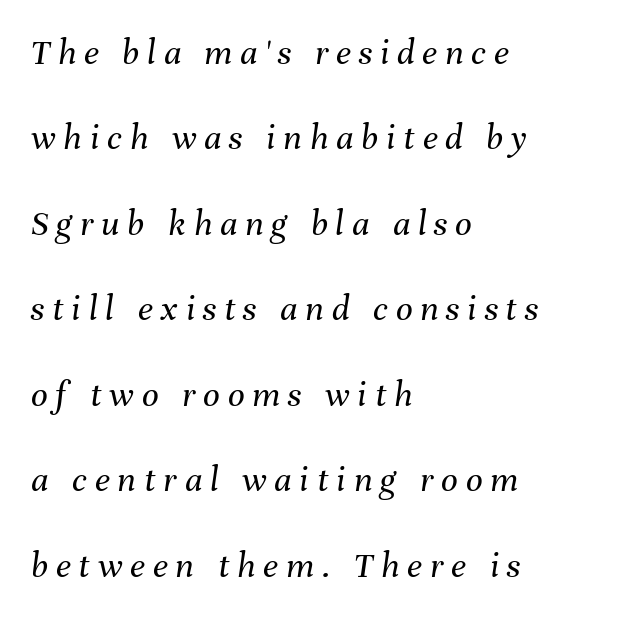
The image shows 37 px regular-weight type, italic (leaning right); set left-aligned, loose line spacing (2.31x), unusually wide letter spacing (+0.21 em), not underlined; medium stroke contrast and a medium x-height.
